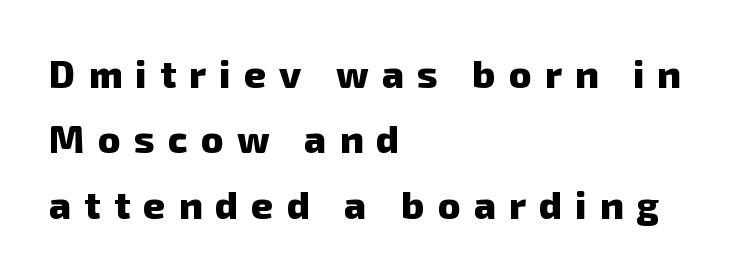
Q: Is the text bold? A: Yes.
Q: Is the typeface a serif or a sans-serif typeface? A: Sans-serif.
Q: Is the text underlined? A: No.
Q: How is the paragraph aligned? A: Left-aligned.
Q: Is the spacing between letters normal or unusually wide? A: Unusually wide.
Q: Width (condensed, normal, or wide)? A: Normal.
Q: Stroke contrast? A: Low.
Q: x-height? A: Medium.
Q: Monospaced? A: No.
